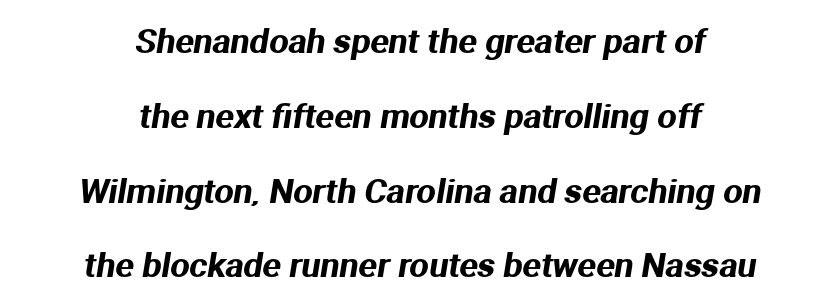
{"serif": "no", "width": "normal", "stroke_contrast": "medium", "x_height": "medium", "monospaced": "no", "underline": "no", "align": "center", "line_spacing": "loose", "line_spacing_ratio": 2.2, "letter_spacing": "normal", "letter_spacing_em": 0.0, "glyph_px": 34}
